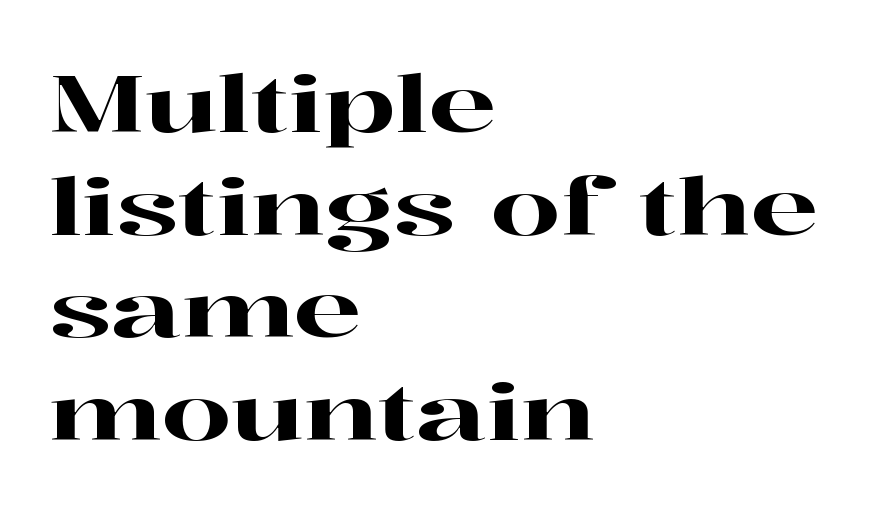
{"serif": "yes", "italic": "no", "width": "wide", "stroke_contrast": "high", "x_height": "medium", "monospaced": "no", "underline": "no", "align": "left", "line_spacing": "normal", "line_spacing_ratio": 1.3, "letter_spacing": "normal", "letter_spacing_em": 0.0, "glyph_px": 79}
